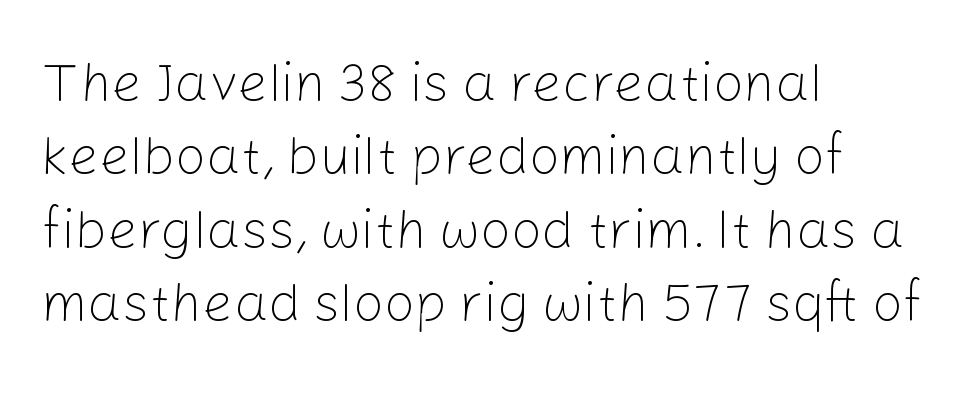
Q: Is the text bold? A: No.
Q: Is the text italic (slanted)? A: No, it is upright.
Q: Is the typeface a serif or a sans-serif typeface? A: Sans-serif.
Q: Is the text underlined? A: No.
Q: How is the paragraph aligned? A: Left-aligned.
Q: Is the spacing between letters normal or unusually wide? A: Normal.
Q: Is the spacing between lines tight, normal or loose? A: Normal.
Q: Width (condensed, normal, or wide)? A: Normal.
Q: Stroke contrast? A: Low.
Q: x-height? A: Medium.
Q: Monospaced? A: No.
